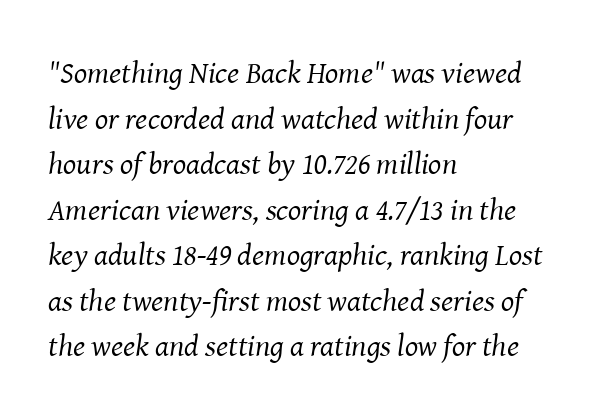
The image shows 31 px regular-weight serif type, italic (leaning right); set left-aligned, normal line spacing (1.47x), normal letter spacing, not underlined; medium stroke contrast and a medium x-height.
